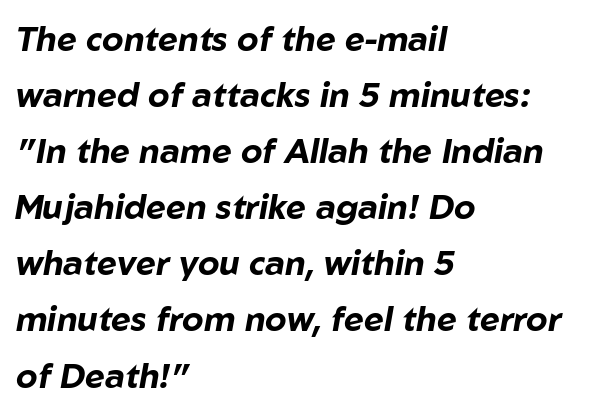
{"italic": "yes", "lean": "right", "slant_degrees": 10, "bold": "yes", "weight": "bold", "width": "normal", "stroke_contrast": "low", "x_height": "medium", "monospaced": "no", "underline": "no", "align": "left", "line_spacing": "normal", "line_spacing_ratio": 1.65, "letter_spacing": "normal", "letter_spacing_em": 0.0, "glyph_px": 34}
